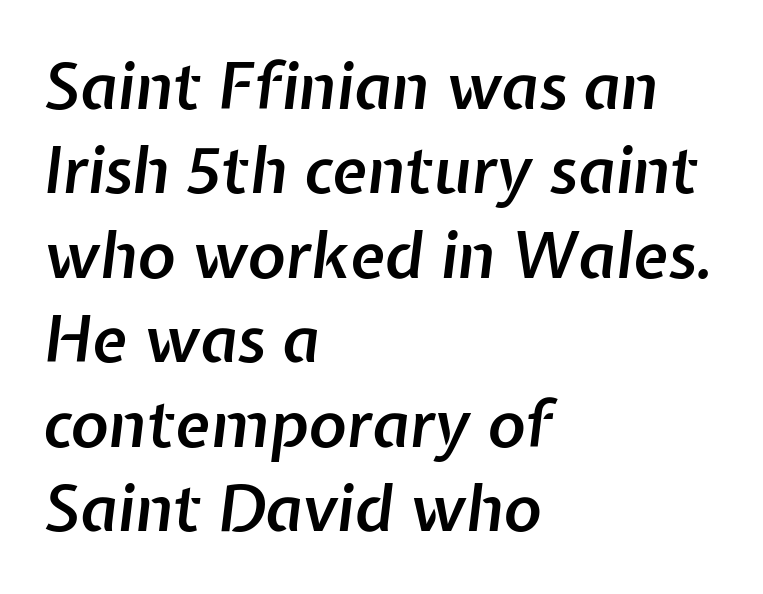
{"italic": "yes", "lean": "right", "slant_degrees": 7, "bold": "semi", "weight": "semibold", "width": "normal", "stroke_contrast": "low", "x_height": "medium", "monospaced": "no", "underline": "no", "align": "left", "line_spacing": "normal", "line_spacing_ratio": 1.32, "letter_spacing": "normal", "letter_spacing_em": 0.0, "glyph_px": 64}
